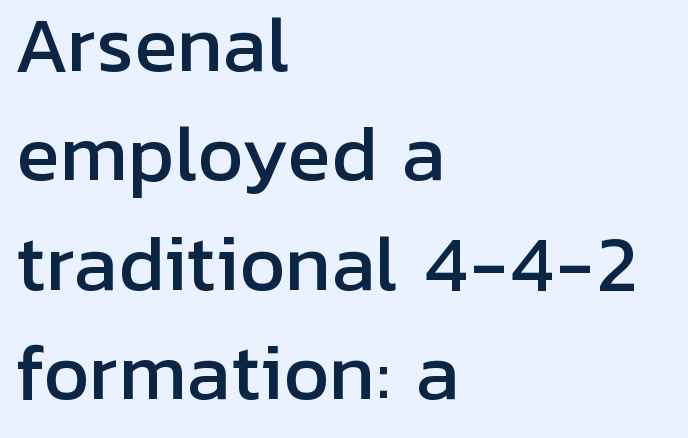
Upright lettering throughout. The words here are not underlined. The characters display no serif detailing; their extremities are plain. Line beginnings align vertically; line endings do not.
